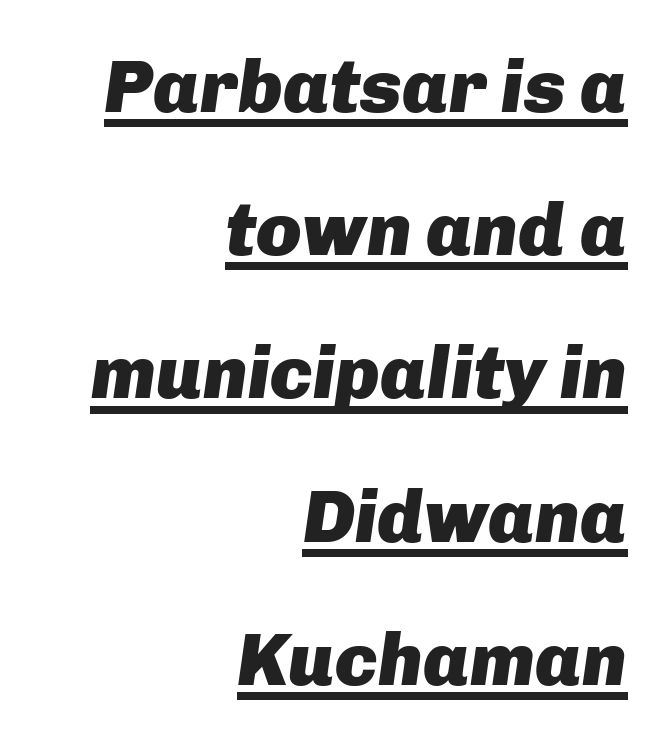
Q: Is the text bold? A: Yes.
Q: Is the text italic (slanted)? A: Yes, it leans right by about 8 degrees.
Q: Is the text underlined? A: Yes.
Q: How is the paragraph aligned? A: Right-aligned.
Q: Is the spacing between letters normal or unusually wide? A: Normal.
Q: Is the spacing between lines tight, normal or loose? A: Loose.
Q: Width (condensed, normal, or wide)? A: Normal.
Q: Stroke contrast? A: Low.
Q: x-height? A: Medium.
Q: Monospaced? A: No.
